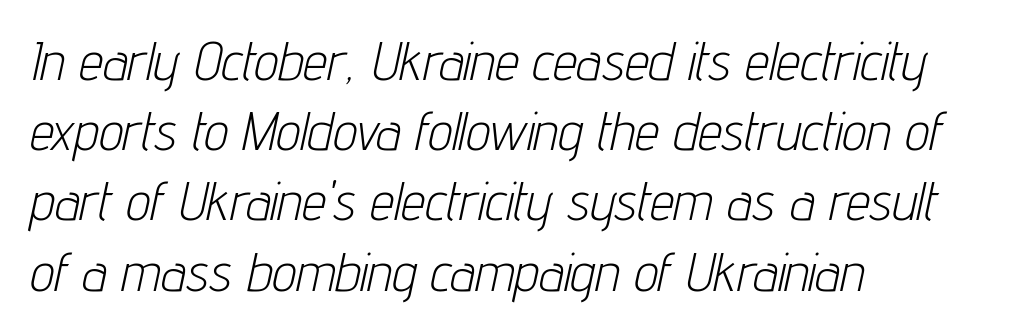
Q: Is the text bold? A: No.
Q: Is the text italic (slanted)? A: Yes, it leans right by about 12 degrees.
Q: Is the text underlined? A: No.
Q: How is the paragraph aligned? A: Left-aligned.
Q: Is the spacing between letters normal or unusually wide? A: Normal.
Q: Is the spacing between lines tight, normal or loose? A: Normal.
Q: Width (condensed, normal, or wide)? A: Condensed.
Q: Stroke contrast? A: Low.
Q: x-height? A: Medium.
Q: Monospaced? A: No.
